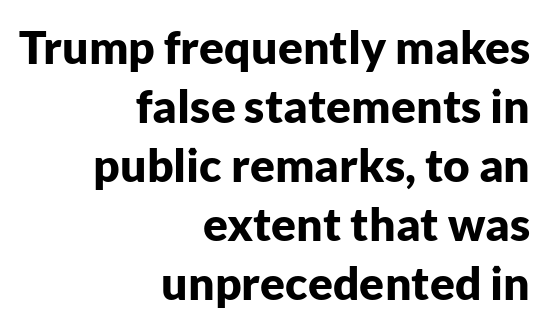
The image shows 46 px bold sans-serif type, upright; set right-aligned, normal line spacing (1.28x), normal letter spacing, not underlined; low stroke contrast and a medium x-height.
